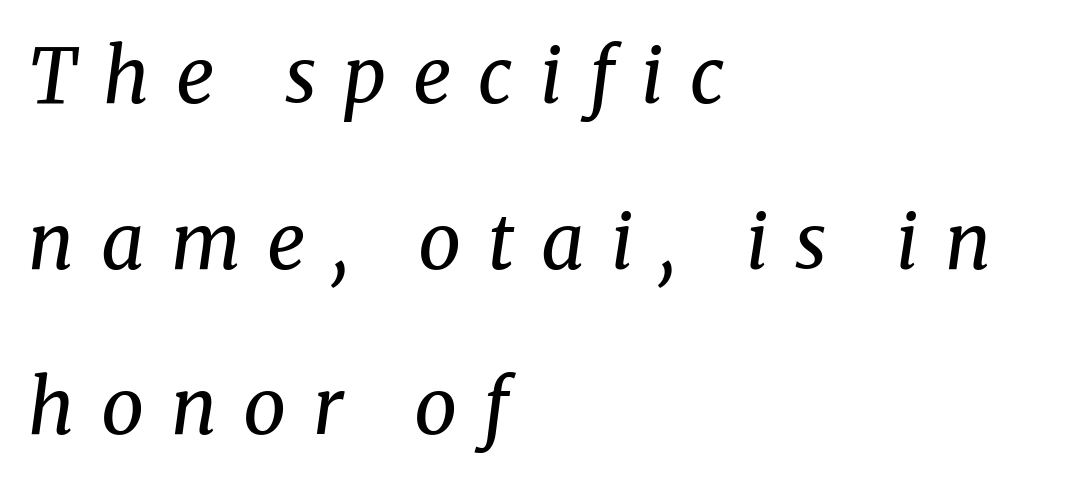
Q: Is the text bold? A: No.
Q: Is the text italic (slanted)? A: Yes, it leans right by about 8 degrees.
Q: Is the typeface a serif or a sans-serif typeface? A: Serif.
Q: Is the text underlined? A: No.
Q: How is the paragraph aligned? A: Left-aligned.
Q: Is the spacing between letters normal or unusually wide? A: Unusually wide.
Q: Is the spacing between lines tight, normal or loose? A: Loose.
Q: Width (condensed, normal, or wide)? A: Normal.
Q: Stroke contrast? A: Medium.
Q: x-height? A: Medium.
Q: Monospaced? A: No.
